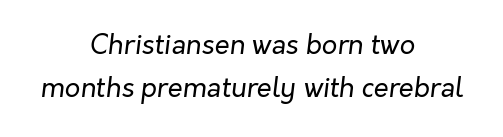
{"italic": "yes", "lean": "right", "slant_degrees": 7, "bold": "no", "underline": "no", "align": "center", "line_spacing": "normal", "line_spacing_ratio": 1.6, "letter_spacing": "normal", "letter_spacing_em": 0.0, "glyph_px": 27}
